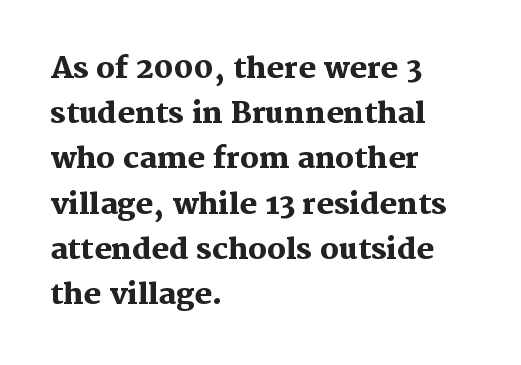
The image shows 29 px heavy serif type, upright; set left-aligned, normal line spacing (1.56x), normal letter spacing, not underlined; medium stroke contrast and a medium x-height.
